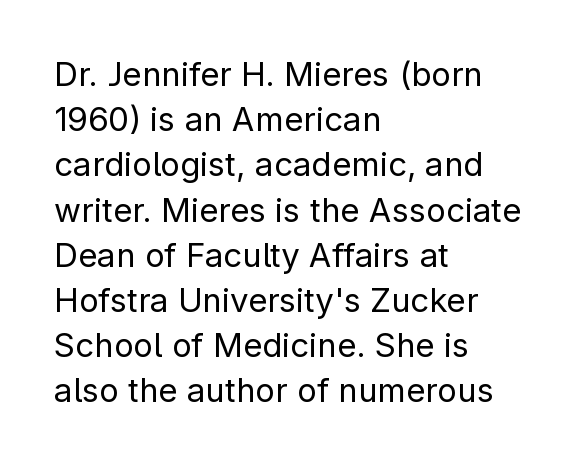
{"serif": "no", "italic": "no", "bold": "no", "weight": "regular", "width": "normal", "stroke_contrast": "low", "x_height": "medium", "monospaced": "no", "underline": "no", "align": "left", "line_spacing": "normal", "line_spacing_ratio": 1.37, "letter_spacing": "normal", "letter_spacing_em": 0.0, "glyph_px": 33}
